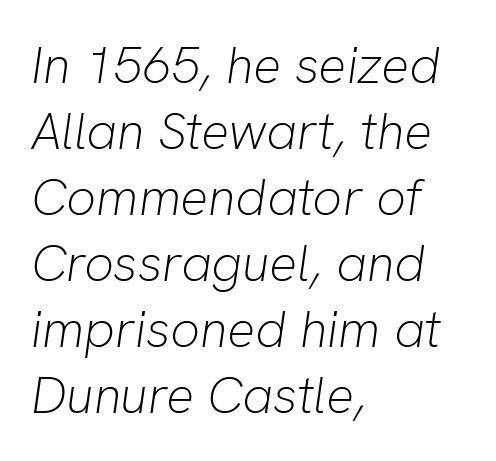
The image shows 52 px light type, italic (leaning right); set left-aligned, normal line spacing (1.27x), normal letter spacing, not underlined; low stroke contrast and a medium x-height.
